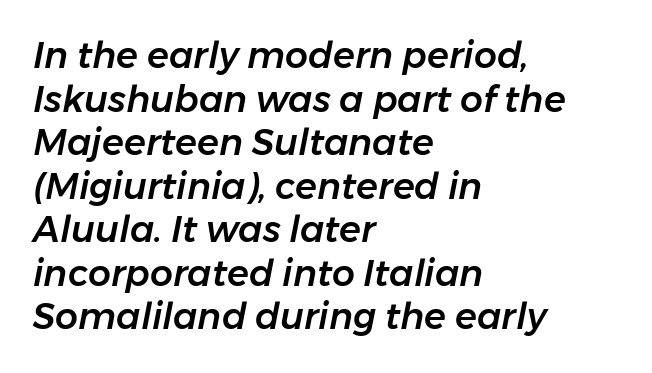
{"italic": "yes", "lean": "right", "slant_degrees": 11, "width": "normal", "stroke_contrast": "low", "x_height": "medium", "monospaced": "no", "underline": "no", "align": "left", "line_spacing_ratio": 1.21, "letter_spacing": "normal", "letter_spacing_em": 0.0, "glyph_px": 36}
